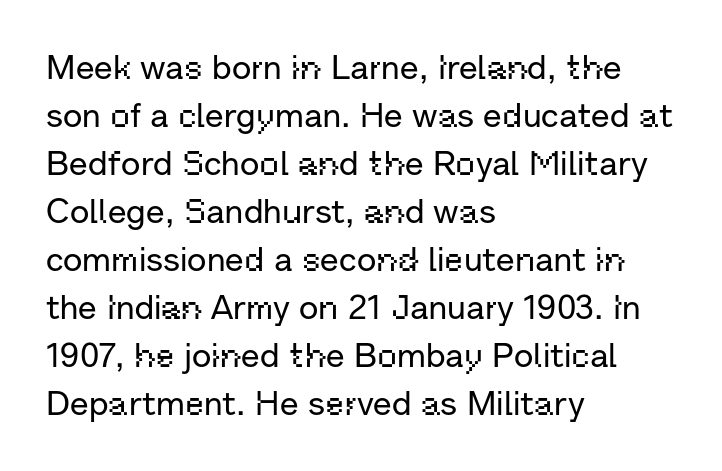
Q: Is the text italic (slanted)? A: No, it is upright.
Q: Is the typeface a serif or a sans-serif typeface? A: Sans-serif.
Q: Is the text underlined? A: No.
Q: How is the paragraph aligned? A: Left-aligned.
Q: Is the spacing between letters normal or unusually wide? A: Normal.
Q: Is the spacing between lines tight, normal or loose? A: Normal.
Q: Width (condensed, normal, or wide)? A: Normal.
Q: Stroke contrast? A: Low.
Q: x-height? A: Medium.
Q: Monospaced? A: No.
